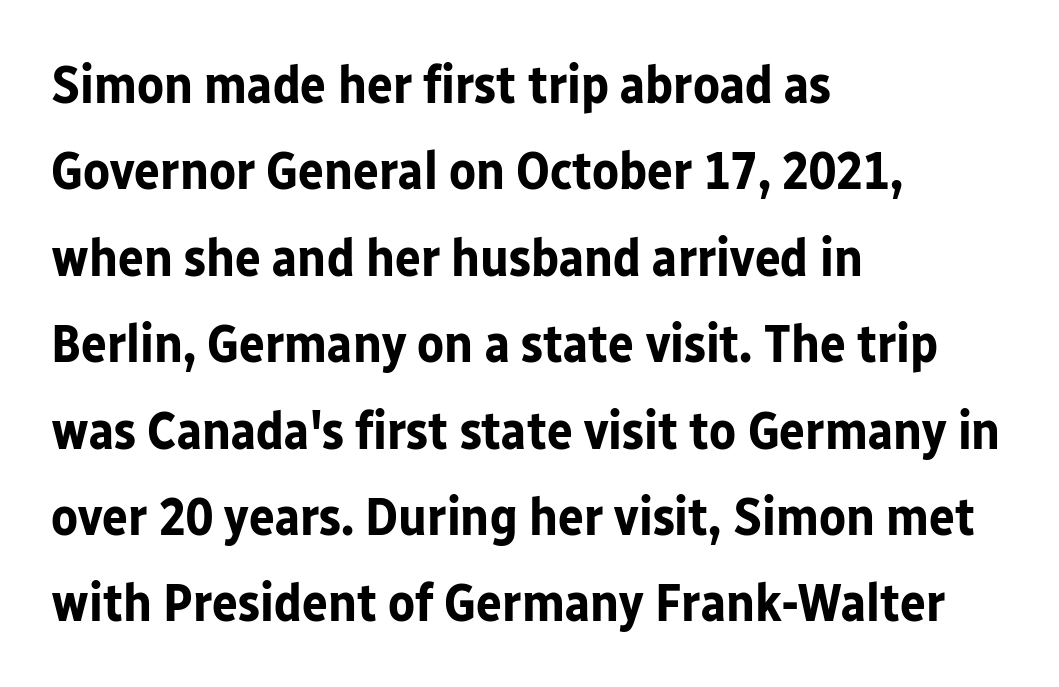
The image shows 54 px bold sans-serif type, upright; set left-aligned, normal line spacing (1.6x), normal letter spacing, not underlined; low stroke contrast and a medium x-height.
